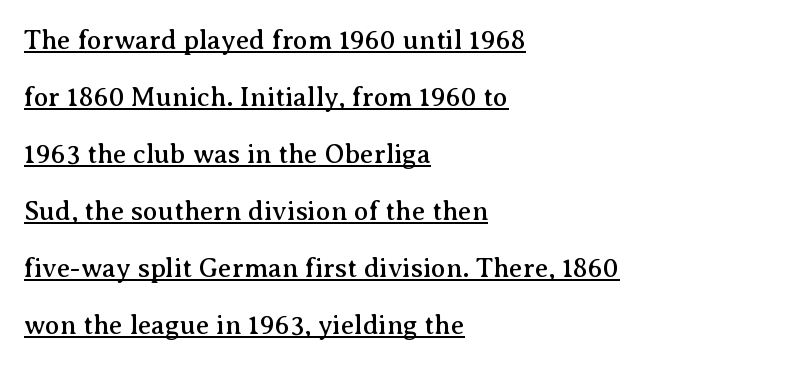
{"italic": "no", "underline": "yes", "align": "left", "line_spacing": "loose", "line_spacing_ratio": 2.11, "letter_spacing": "normal", "letter_spacing_em": 0.0, "glyph_px": 27}
